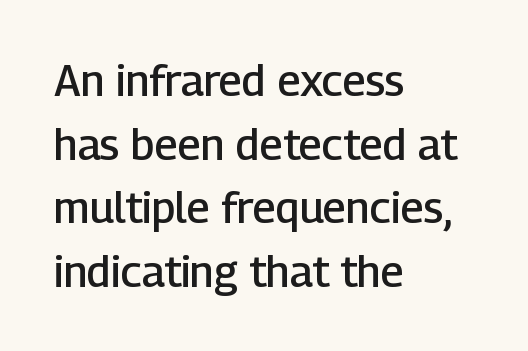
{"serif": "no", "italic": "no", "bold": "semi", "weight": "semibold", "width": "normal", "stroke_contrast": "low", "x_height": "medium", "monospaced": "no", "underline": "no", "align": "left", "line_spacing": "normal", "line_spacing_ratio": 1.48, "letter_spacing": "normal", "letter_spacing_em": 0.0, "glyph_px": 43}
